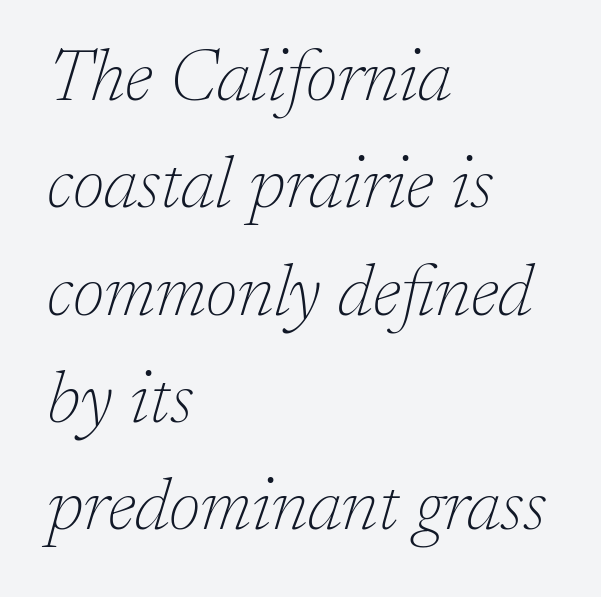
The image shows 72 px thin serif type, italic (leaning right); set left-aligned, normal line spacing (1.49x), normal letter spacing, not underlined; low stroke contrast and a medium x-height.
